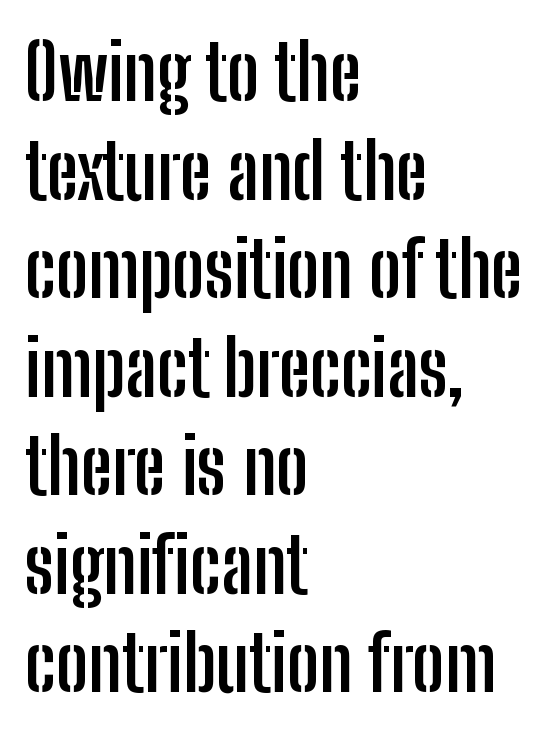
Q: Is the text bold? A: Yes.
Q: Is the text italic (slanted)? A: No, it is upright.
Q: Is the typeface a serif or a sans-serif typeface? A: Sans-serif.
Q: Is the text underlined? A: No.
Q: How is the paragraph aligned? A: Left-aligned.
Q: Is the spacing between letters normal or unusually wide? A: Normal.
Q: Is the spacing between lines tight, normal or loose? A: Normal.
Q: Width (condensed, normal, or wide)? A: Condensed.
Q: Stroke contrast? A: Low.
Q: x-height? A: Medium.
Q: Monospaced? A: No.
